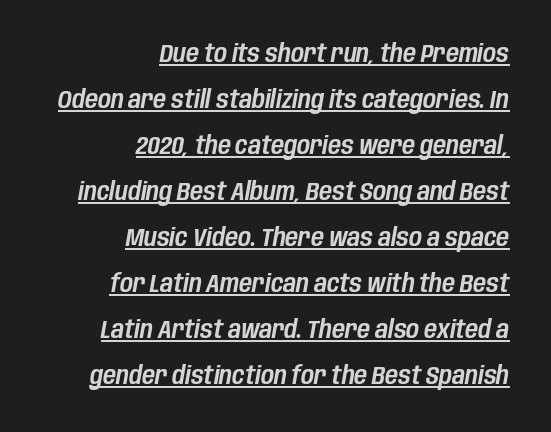
Q: Is the text italic (slanted)? A: Yes, it leans right by about 10 degrees.
Q: Is the text underlined? A: Yes.
Q: How is the paragraph aligned? A: Right-aligned.
Q: Is the spacing between letters normal or unusually wide? A: Normal.
